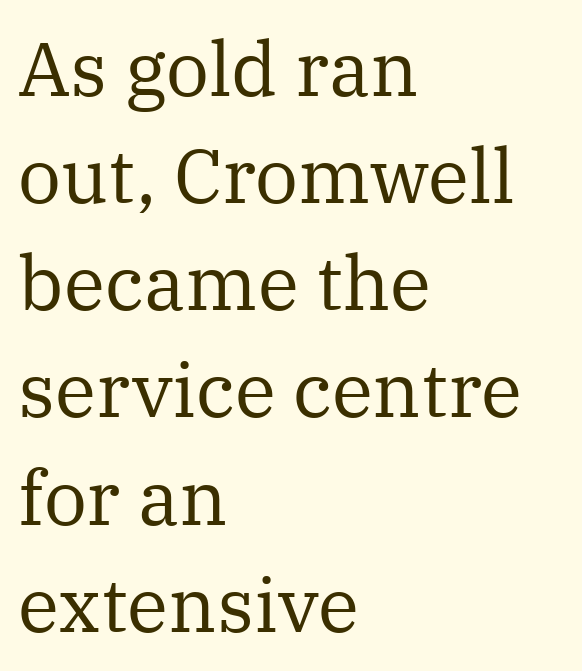
The image shows 76 px regular-weight serif type, upright; set left-aligned, normal line spacing (1.41x), normal letter spacing, not underlined; medium stroke contrast and a medium x-height.
